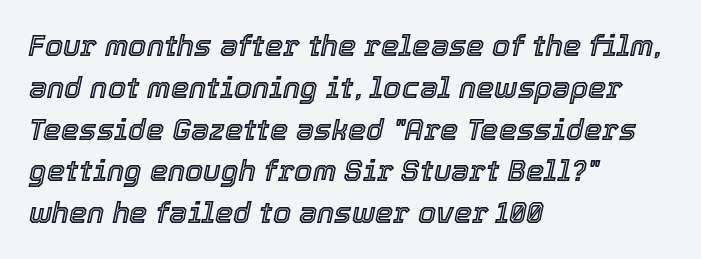
The image shows 29 px text type, italic (leaning right); set left-aligned, normal line spacing (1.44x), normal letter spacing, not underlined; a medium x-height.
